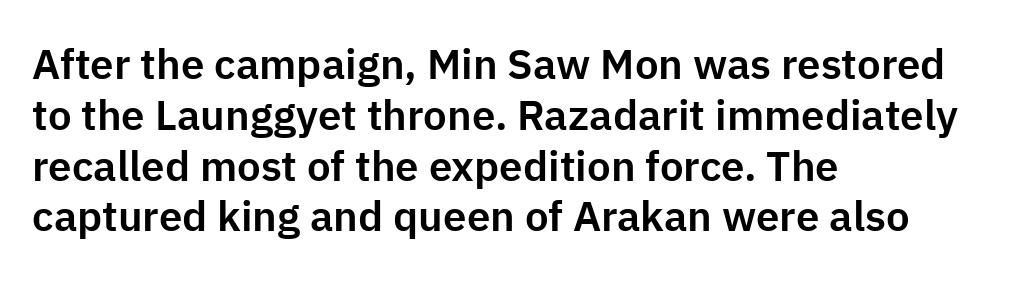
Q: Is the text italic (slanted)? A: No, it is upright.
Q: Is the typeface a serif or a sans-serif typeface? A: Sans-serif.
Q: Is the text underlined? A: No.
Q: How is the paragraph aligned? A: Left-aligned.
Q: Is the spacing between letters normal or unusually wide? A: Normal.
Q: Width (condensed, normal, or wide)? A: Normal.
Q: Stroke contrast? A: Low.
Q: x-height? A: Medium.
Q: Monospaced? A: No.
